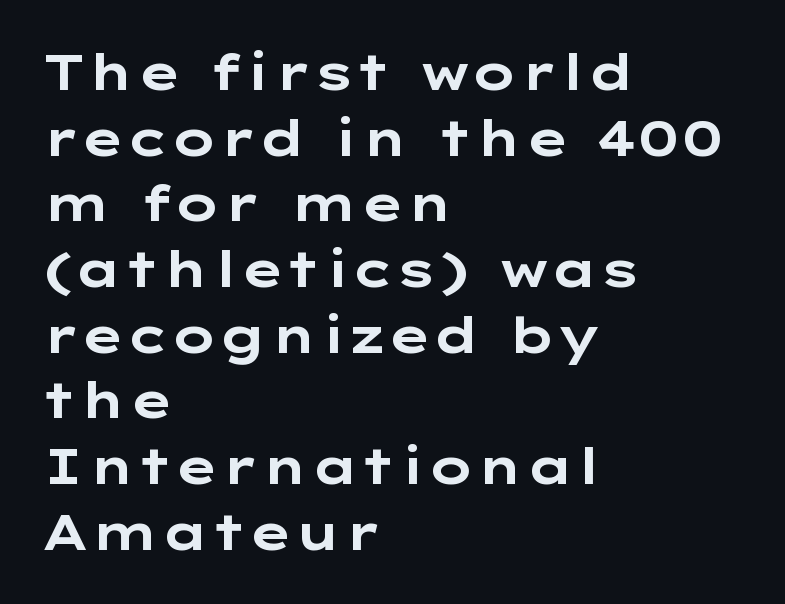
These lines stack with their left ends in a neat column. Each letter's strokes conclude bluntly, with no projecting serifs. Do the letters lean? They stand straight. Tracking value appears to be zero — textbook default spacing. These lines carry a lot of weight — the face is fully bold.
